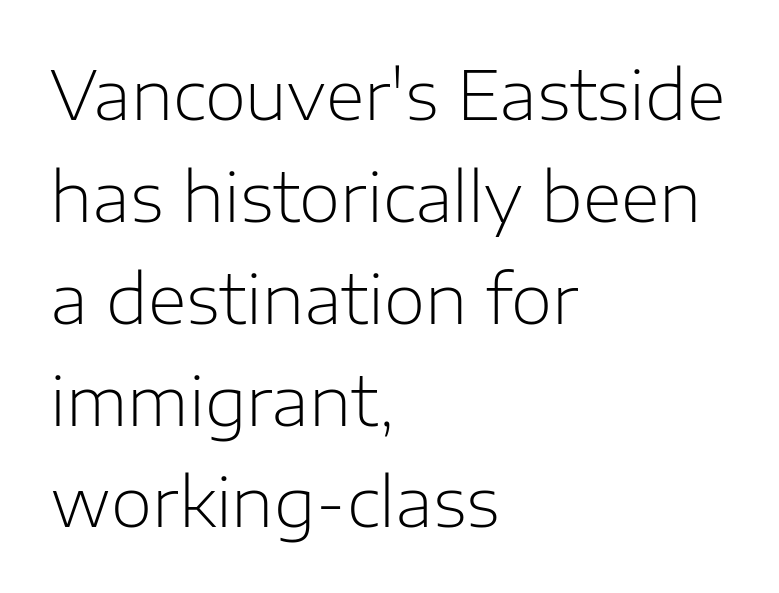
Vertical strokes here are truly vertical. This sample uses plain, unmodified letter spacing. Serifs: no, the terminals of the letterforms are clean. Honestly, there is no underline to notice here at all. Letters have the restrained weight of plain body copy at most. A typesetter would call this proportional, since set widths differ per character.
